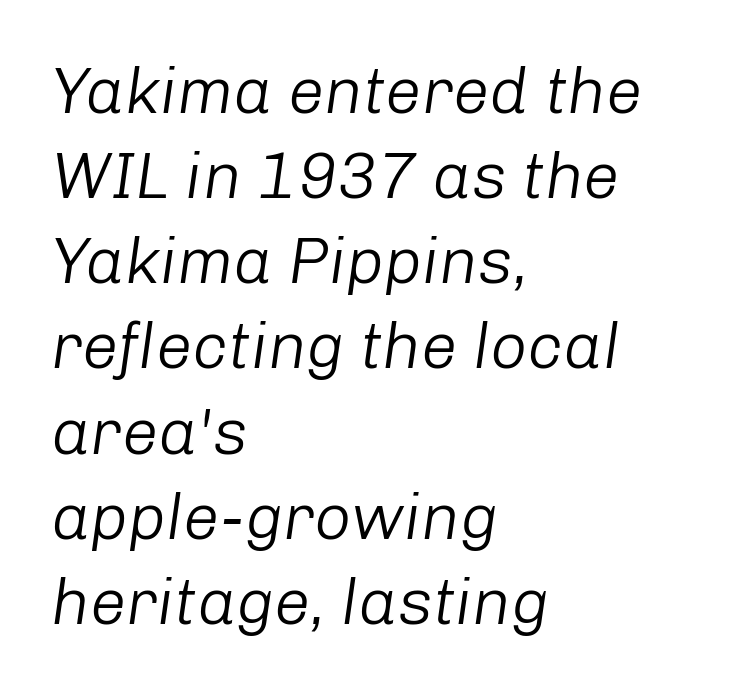
Q: Is the text bold? A: No.
Q: Is the text italic (slanted)? A: Yes, it leans right by about 8 degrees.
Q: Is the text underlined? A: No.
Q: How is the paragraph aligned? A: Left-aligned.
Q: Is the spacing between letters normal or unusually wide? A: Normal.
Q: Is the spacing between lines tight, normal or loose? A: Normal.
Q: Width (condensed, normal, or wide)? A: Normal.
Q: Stroke contrast? A: Low.
Q: x-height? A: Medium.
Q: Monospaced? A: No.
